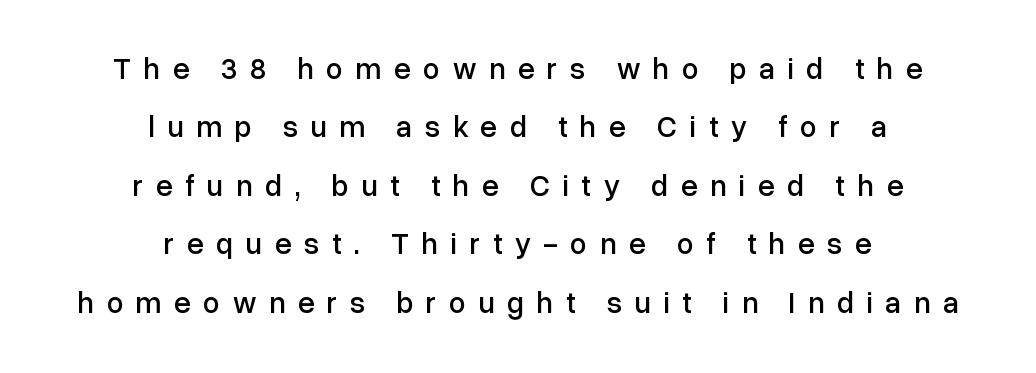
{"serif": "no", "italic": "no", "width": "normal", "stroke_contrast": "low", "x_height": "medium", "monospaced": "no", "underline": "no", "align": "center", "line_spacing": "loose", "line_spacing_ratio": 1.95, "letter_spacing": "wide", "letter_spacing_em": 0.42, "glyph_px": 30}
